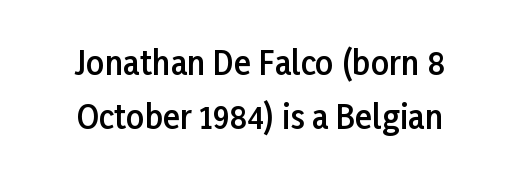
A centered setting, common on invitations and titles, is used for this passage. Quick note: not italic, upright. The words here are not underlined. The line-height multiplier appears to be the usual default.
